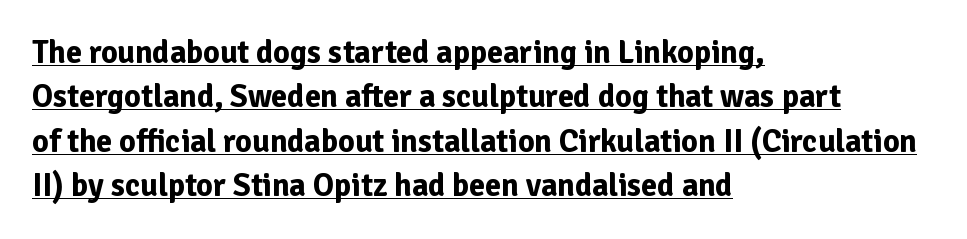
Q: Is the text bold? A: Yes.
Q: Is the text italic (slanted)? A: No, it is upright.
Q: Is the typeface a serif or a sans-serif typeface? A: Sans-serif.
Q: Is the text underlined? A: Yes.
Q: How is the paragraph aligned? A: Left-aligned.
Q: Is the spacing between letters normal or unusually wide? A: Normal.
Q: Is the spacing between lines tight, normal or loose? A: Normal.
Q: Width (condensed, normal, or wide)? A: Normal.
Q: Stroke contrast? A: Low.
Q: x-height? A: Medium.
Q: Monospaced? A: No.
